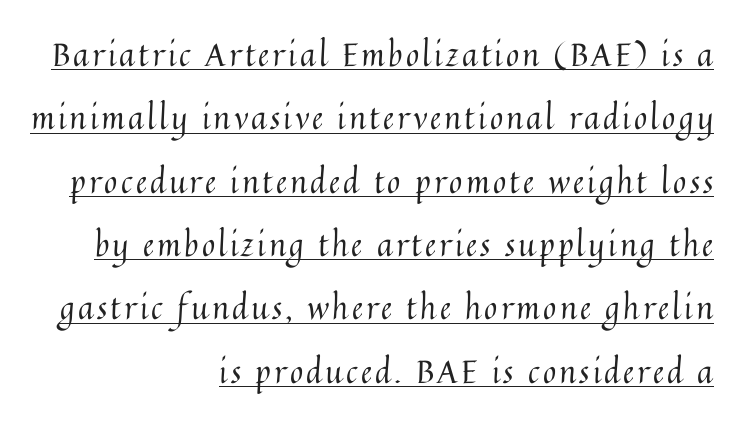
Q: Is the text bold? A: No.
Q: Is the text italic (slanted)? A: Yes.
Q: Is the text underlined? A: Yes.
Q: How is the paragraph aligned? A: Right-aligned.
Q: Is the spacing between lines tight, normal or loose? A: Loose.
Q: Width (condensed, normal, or wide)? A: Normal.
Q: Stroke contrast? A: Medium.
Q: x-height? A: Medium.
Q: Monospaced? A: No.
